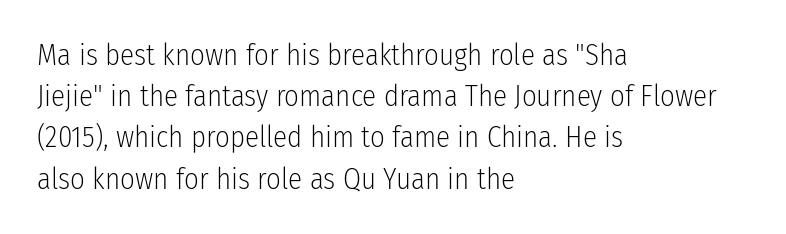
Q: Is the text bold? A: No.
Q: Is the text italic (slanted)? A: No, it is upright.
Q: Is the typeface a serif or a sans-serif typeface? A: Sans-serif.
Q: Is the text underlined? A: No.
Q: How is the paragraph aligned? A: Left-aligned.
Q: Is the spacing between letters normal or unusually wide? A: Normal.
Q: Is the spacing between lines tight, normal or loose? A: Normal.
Q: Width (condensed, normal, or wide)? A: Condensed.
Q: Stroke contrast? A: Low.
Q: x-height? A: Medium.
Q: Monospaced? A: No.
